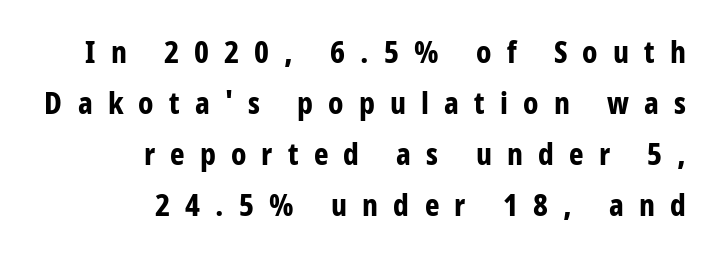
Q: Is the text bold? A: Yes.
Q: Is the text italic (slanted)? A: No, it is upright.
Q: Is the typeface a serif or a sans-serif typeface? A: Sans-serif.
Q: Is the text underlined? A: No.
Q: How is the paragraph aligned? A: Right-aligned.
Q: Is the spacing between letters normal or unusually wide? A: Unusually wide.
Q: Is the spacing between lines tight, normal or loose? A: Normal.
Q: Width (condensed, normal, or wide)? A: Condensed.
Q: Stroke contrast? A: Low.
Q: x-height? A: Medium.
Q: Monospaced? A: No.
